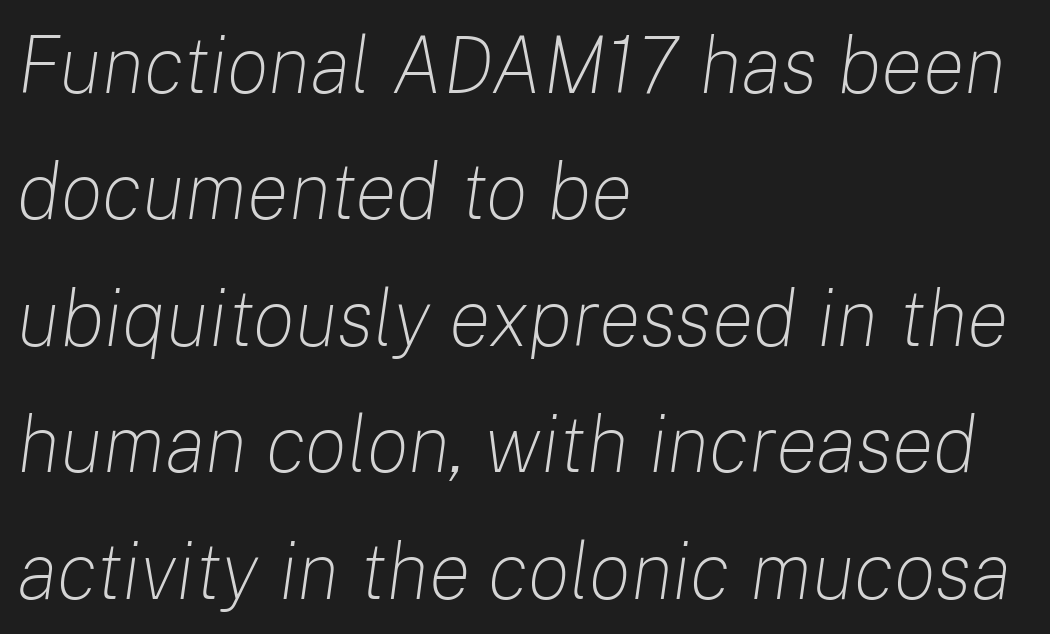
The image shows 79 px light type, italic (leaning right); set left-aligned, normal line spacing (1.6x), normal letter spacing, not underlined; low stroke contrast and a medium x-height.
